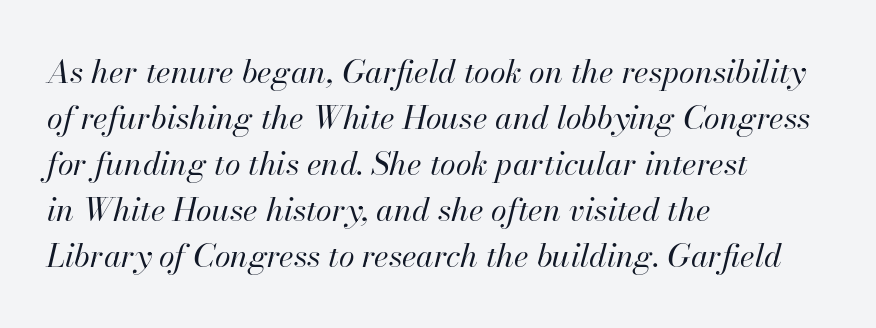
Spacing verdict: proportional, widths tailored to each character. Look at the tracking — it's just the regular setting, nothing added. On a weight scale, this lands at 450 or below. Style check: oblique.
